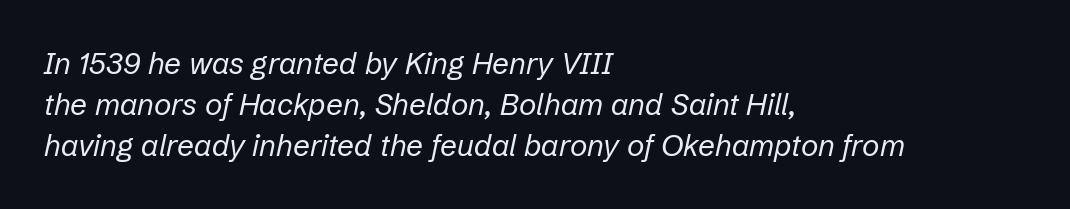
The passage shown is not underscored anywhere. Bold? No — there's no thickening of the strokes. Short and long lines alike share a common starting point at left. Does the lettering tilt? It does — this is italic. Is this a fixed-width face? No — the glyphs have proportional, varying widths. Leading: standard.
